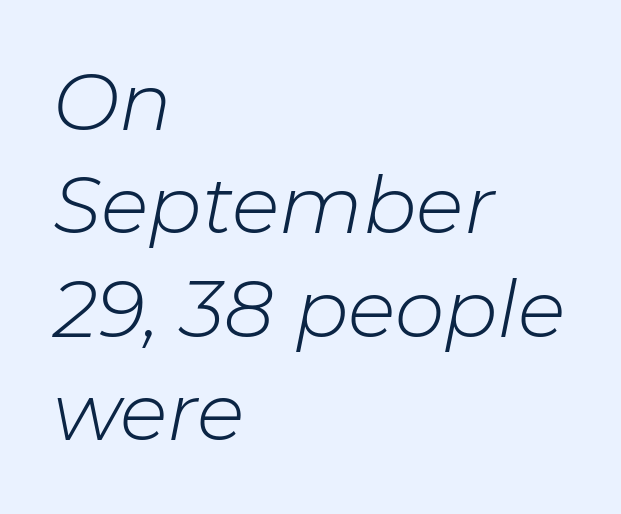
{"italic": "yes", "lean": "right", "slant_degrees": 11, "bold": "no", "weight": "light", "width": "normal", "stroke_contrast": "low", "x_height": "medium", "monospaced": "no", "underline": "no", "align": "left", "line_spacing": "normal", "line_spacing_ratio": 1.31, "letter_spacing": "normal", "letter_spacing_em": 0.0, "glyph_px": 79}
